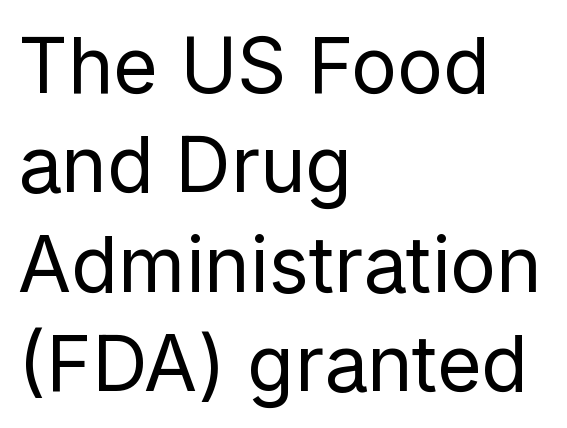
Reading down the column, the eye jumps a familiar distance to each next line. Weight: not bold — regular or lighter. You can tell it's not italic because the verticals are truly vertical. Quick note: underline off.
